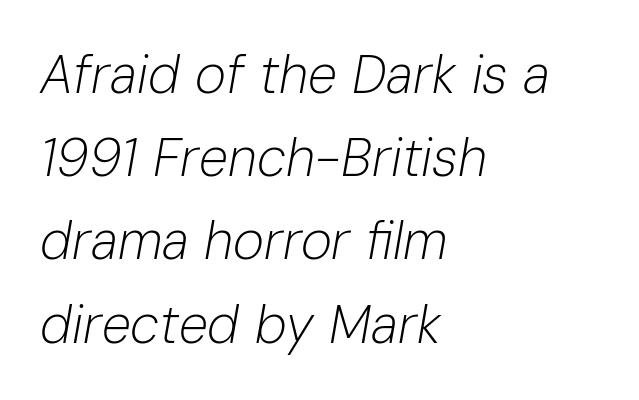
The image shows 53 px light type, italic (leaning right); set left-aligned, normal line spacing (1.57x), normal letter spacing, not underlined; low stroke contrast and a medium x-height.
